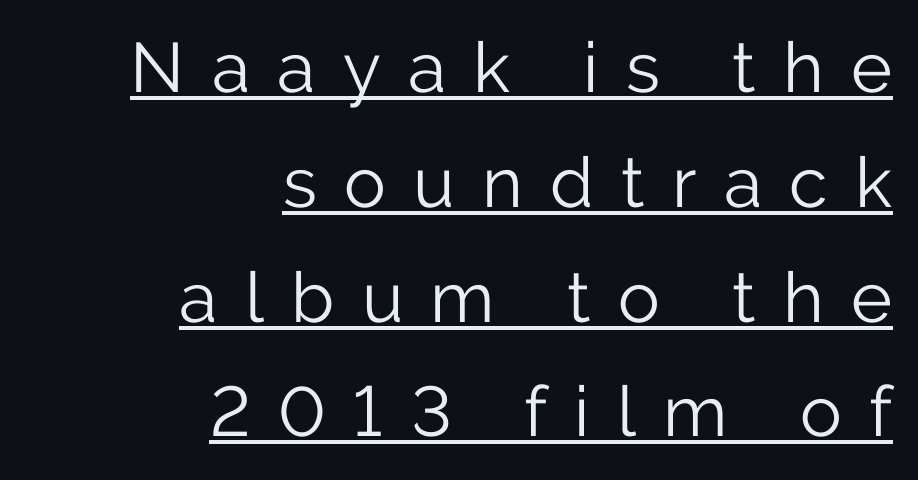
Horizontal alignment here is rightward, an uncommon choice for prose. Vertical stems look standard width or narrower in stroke. The rendering inserts visible extra space after every character. Vertically, the passage feels balanced, rows spaced as you'd expect.
